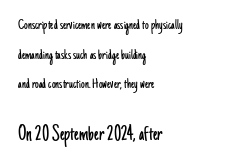
Q: Is the text bold? A: No.
Q: Is the text italic (slanted)? A: No, it is upright.
Q: Is the text underlined? A: No.
Q: How is the paragraph aligned? A: Left-aligned.
Q: Is the spacing between letters normal or unusually wide? A: Normal.
Q: Is the spacing between lines tight, normal or loose? A: Loose.
Q: Which block of text is set in a larger size, the first (top) or the second (bottom)? A: The second (bottom) one.
